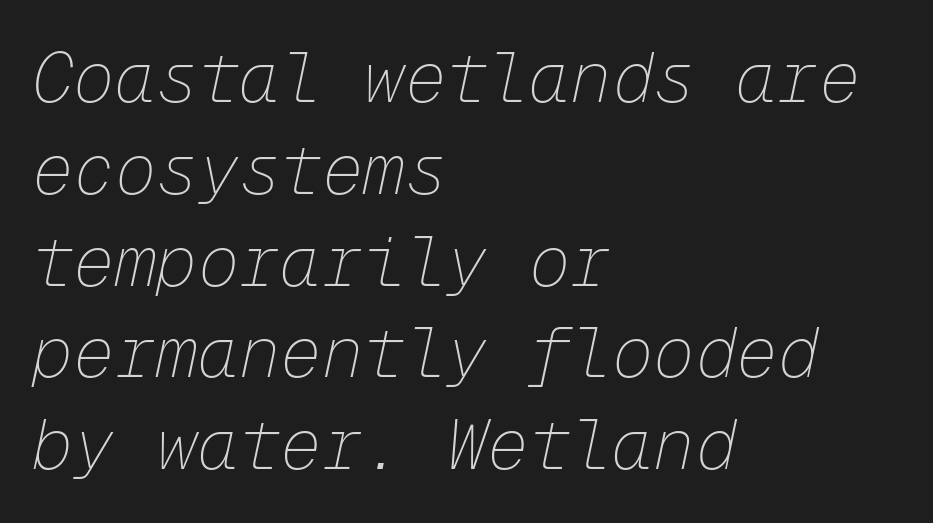
Q: Is the text bold? A: No.
Q: Is the text italic (slanted)? A: Yes, it leans right by about 12 degrees.
Q: Is the text underlined? A: No.
Q: How is the paragraph aligned? A: Left-aligned.
Q: Is the spacing between letters normal or unusually wide? A: Normal.
Q: Is the spacing between lines tight, normal or loose? A: Normal.
Q: Width (condensed, normal, or wide)? A: Normal.
Q: Stroke contrast? A: Low.
Q: x-height? A: Medium.
Q: Monospaced? A: Yes.
